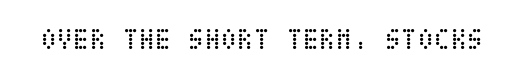
{"italic": "no", "bold": "no", "weight": "regular", "width": "condensed", "stroke_contrast": "low", "x_height": "large", "underline": "no", "letter_spacing": "normal", "letter_spacing_em": 0.0, "glyph_px": 30}
